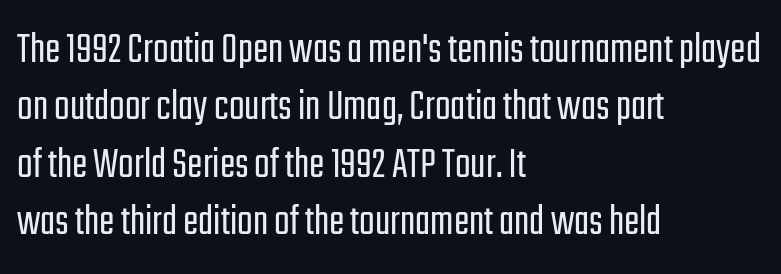
Notice how descenders clear the ascenders below comfortably — that's standard leading. Here the glyphs are tracked normally, forming tight word shapes. The font's upright variant was chosen for this text. The rendering anchors every line to the left-hand side. Only glyphs here, with clear space below each row.
